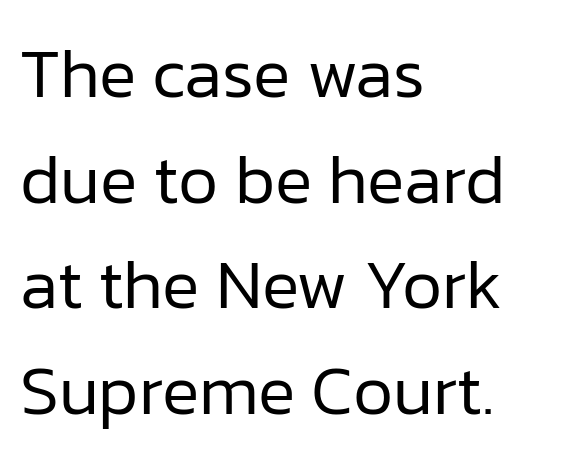
The ragged edge is on the right, which tells us the setting is flush left. Classification — sans serif. Words appear dense and cohesive because spacing is normal. The block of text has a typical density, with ordinary space between rows. Stems here are at most as thick as an everyday book face. Anything drawn beneath the words? Only blank space.
